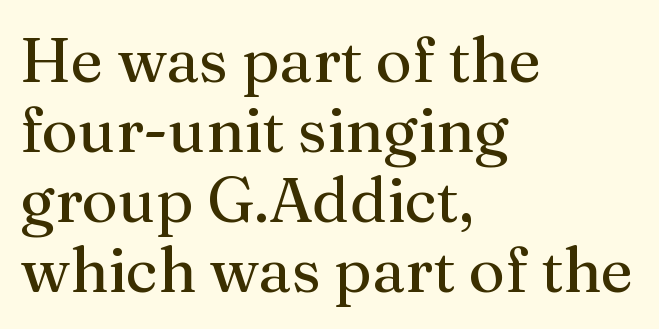
The image shows 63 px regular-weight serif type, upright; set left-aligned, tight line spacing (1.11x), normal letter spacing, not underlined; medium stroke contrast and a medium x-height.
